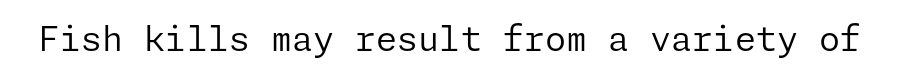
Underlining? Definitely not there. Are there feet on the stems? There aren't — it's a sans. The weight would be labelled regular, book, light, or lighter still. The rendering keeps characters at their native spacing. The typography opts for an upright posture over an oblique one.
